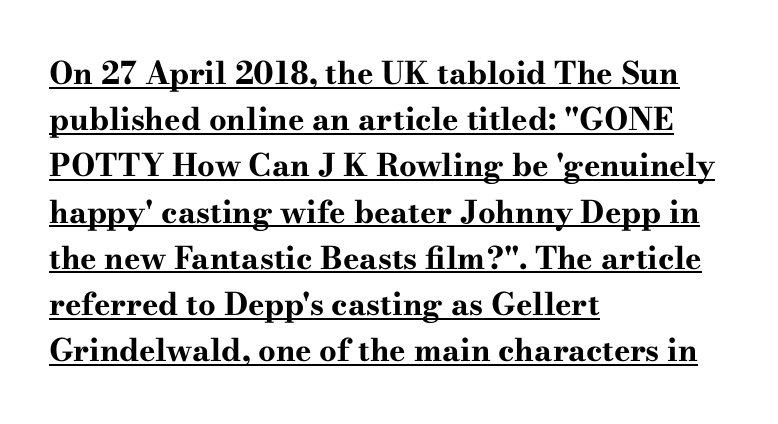
Q: Is the text bold? A: Yes.
Q: Is the text italic (slanted)? A: No, it is upright.
Q: Is the typeface a serif or a sans-serif typeface? A: Serif.
Q: Is the text underlined? A: Yes.
Q: How is the paragraph aligned? A: Left-aligned.
Q: Is the spacing between letters normal or unusually wide? A: Normal.
Q: Is the spacing between lines tight, normal or loose? A: Normal.
Q: Width (condensed, normal, or wide)? A: Wide.
Q: Stroke contrast? A: High.
Q: x-height? A: Small.
Q: Monospaced? A: No.
